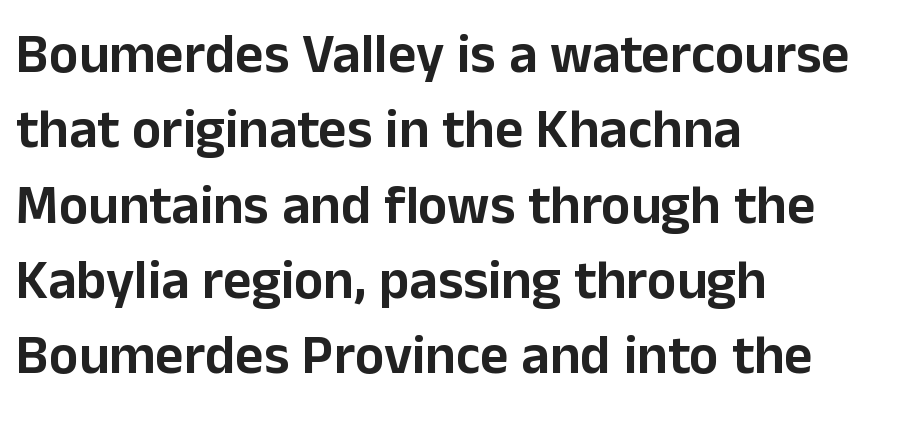
{"serif": "no", "italic": "no", "width": "normal", "stroke_contrast": "low", "x_height": "medium", "monospaced": "no", "underline": "no", "align": "left", "line_spacing": "normal", "line_spacing_ratio": 1.37, "letter_spacing": "normal", "letter_spacing_em": 0.0, "glyph_px": 55}
